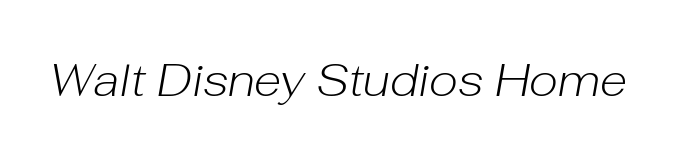
No word sits above an underline. Stem width sits at or under what a default text font uses. Rendered with sloped, italic letterforms. This rendering leaves character spacing at its baseline value. Varying glyph widths throughout — classic text-font behaviour.
